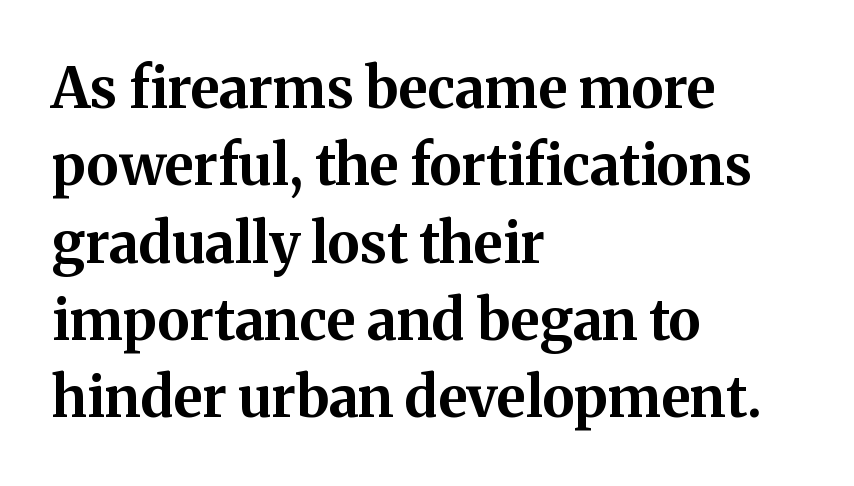
{"serif": "yes", "italic": "no", "bold": "yes", "weight": "bold", "width": "normal", "stroke_contrast": "medium", "x_height": "medium", "monospaced": "no", "underline": "no", "align": "left", "line_spacing": "normal", "line_spacing_ratio": 1.38, "letter_spacing": "normal", "letter_spacing_em": 0.0, "glyph_px": 56}
